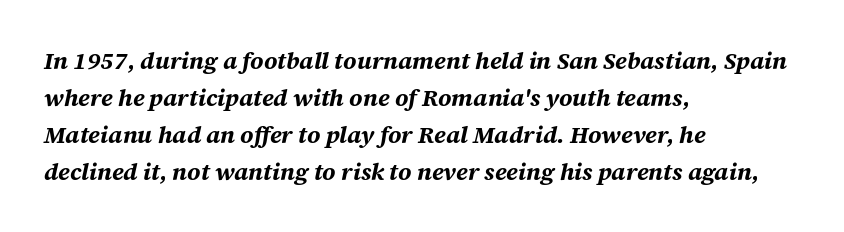
The whole block is typeset with a tilt. Quick note: interline space is typical. This sample is left-justified, so line endings fall wherever the words run out. Typesetter's note: full bold, strokes at maximum text heaviness. The passage shown has conventional tracking throughout.
